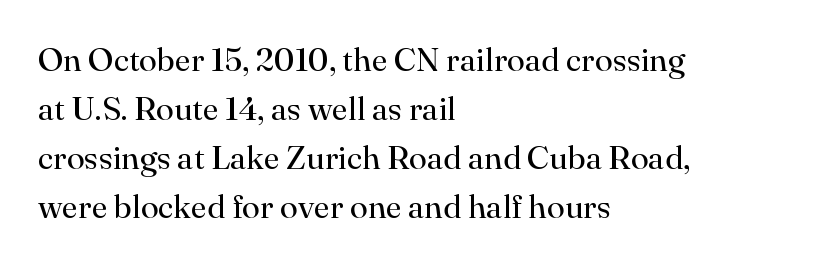
Normally led — the rows are evenly, conventionally spaced. Horizontally, the lines are justified to the leading edge only. The cut favours lightness, reaching ordinary text weight at its darkest. Looks like regular typesetting: each glyph gets only the width it needs. No italicization has been applied; the sample stays upright. The typeface chosen for these lines features serifs.
